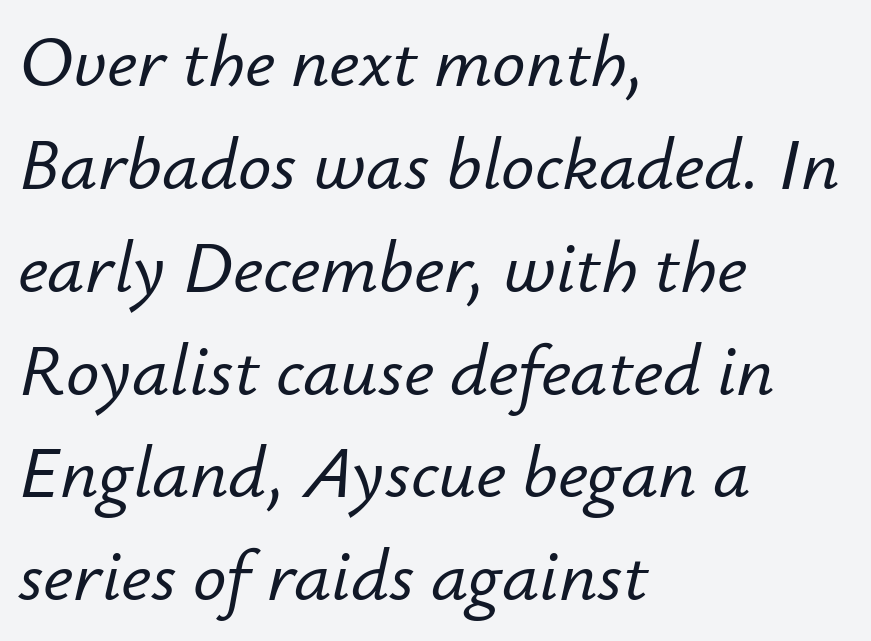
Q: Is the text italic (slanted)? A: Yes, it leans right by about 12 degrees.
Q: Is the text underlined? A: No.
Q: How is the paragraph aligned? A: Left-aligned.
Q: Is the spacing between letters normal or unusually wide? A: Normal.
Q: Is the spacing between lines tight, normal or loose? A: Normal.
Q: Width (condensed, normal, or wide)? A: Normal.
Q: Stroke contrast? A: Low.
Q: x-height? A: Small.
Q: Monospaced? A: No.
